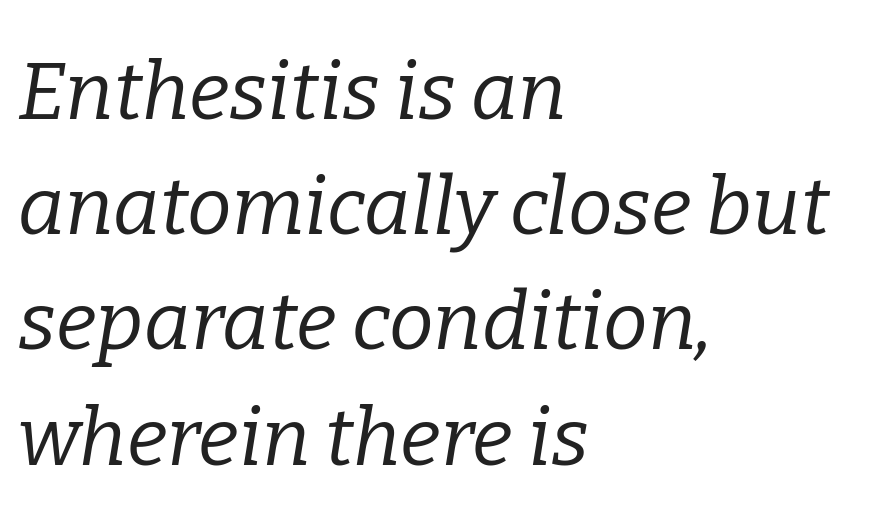
Style check: oblique. Leading matches the norm, producing a regular column. Decoration check: the copy has no underline. The face used here is proportionally spaced, like ordinary book or web type. A typesetter would label this face a serif.
